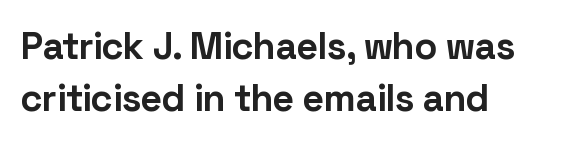
The gap between lines stays unmarked. The type is set solid horizontally, with unmodified tracking. Note: no serifs on the glyphs. Set as a true bold cut, around the 700 mark. A normal amount of white space separates one row of letters from the next.
